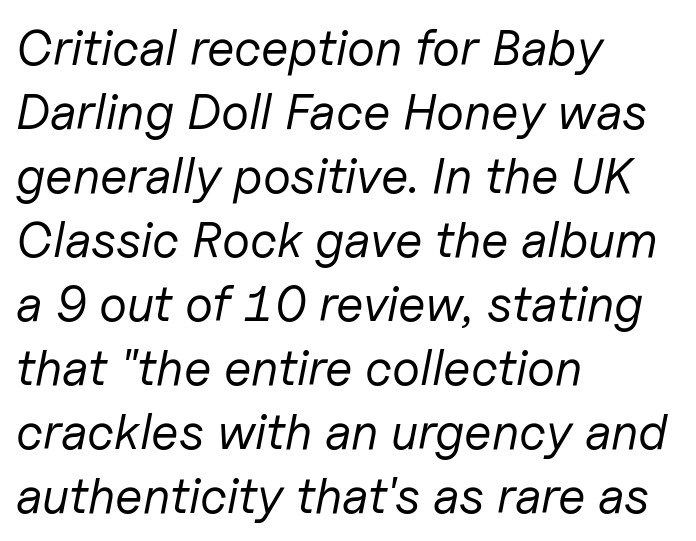
The image shows 50 px regular-weight type, italic (leaning right); set left-aligned, normal line spacing (1.28x), normal letter spacing, not underlined; low stroke contrast and a medium x-height.
